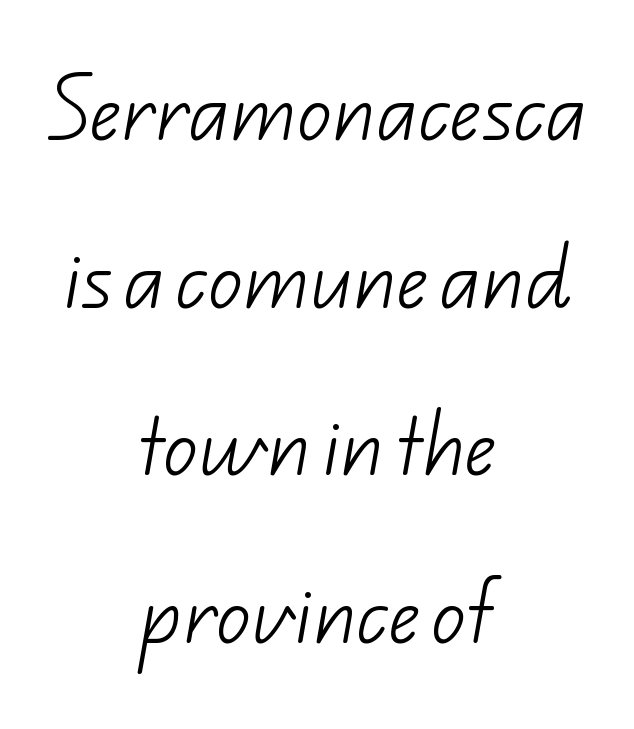
Q: Is the text bold? A: No.
Q: Is the typeface a serif or a sans-serif typeface? A: Sans-serif.
Q: Is the text underlined? A: No.
Q: How is the paragraph aligned? A: Centered.
Q: Is the spacing between letters normal or unusually wide? A: Normal.
Q: Is the spacing between lines tight, normal or loose? A: Loose.
Q: Width (condensed, normal, or wide)? A: Normal.
Q: Stroke contrast? A: Low.
Q: x-height? A: Small.
Q: Monospaced? A: No.
